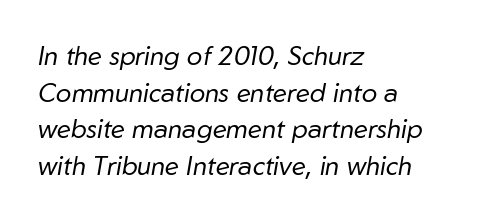
Q: Is the text bold? A: No.
Q: Is the text italic (slanted)? A: Yes, it leans right by about 10 degrees.
Q: Is the text underlined? A: No.
Q: How is the paragraph aligned? A: Left-aligned.
Q: Is the spacing between letters normal or unusually wide? A: Normal.
Q: Is the spacing between lines tight, normal or loose? A: Normal.
